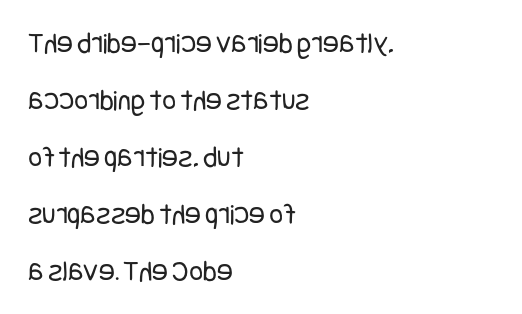
{"serif": "no", "italic": "no", "bold": "no", "weight": "regular", "width": "condensed", "stroke_contrast": "low", "x_height": "large", "underline": "no", "align": "left", "line_spacing": "loose", "line_spacing_ratio": 1.9, "letter_spacing": "normal", "letter_spacing_em": 0.0, "glyph_px": 30}
